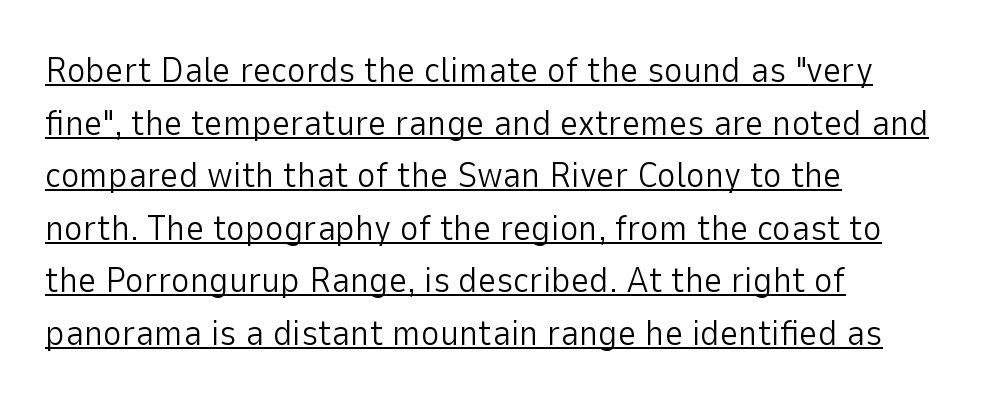
{"serif": "no", "italic": "no", "bold": "no", "weight": "light", "width": "normal", "stroke_contrast": "low", "x_height": "medium", "monospaced": "no", "underline": "yes", "align": "left", "line_spacing": "normal", "line_spacing_ratio": 1.46, "letter_spacing": "normal", "letter_spacing_em": 0.0, "glyph_px": 36}
